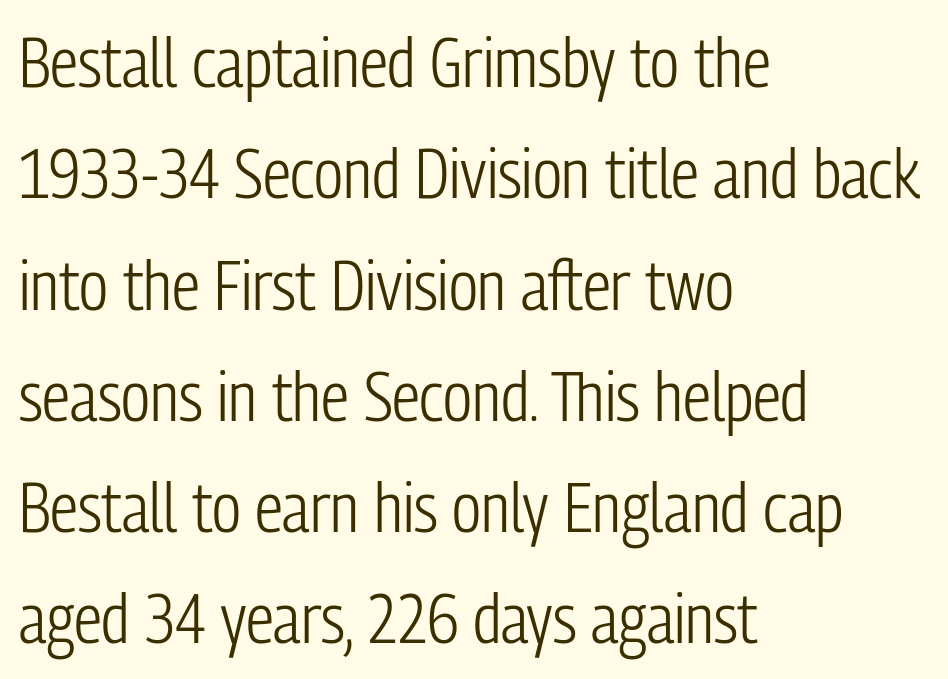
Q: Is the text bold? A: No.
Q: Is the text italic (slanted)? A: No, it is upright.
Q: Is the typeface a serif or a sans-serif typeface? A: Sans-serif.
Q: Is the text underlined? A: No.
Q: How is the paragraph aligned? A: Left-aligned.
Q: Is the spacing between letters normal or unusually wide? A: Normal.
Q: Is the spacing between lines tight, normal or loose? A: Normal.
Q: Width (condensed, normal, or wide)? A: Condensed.
Q: Stroke contrast? A: Low.
Q: x-height? A: Medium.
Q: Monospaced? A: No.
